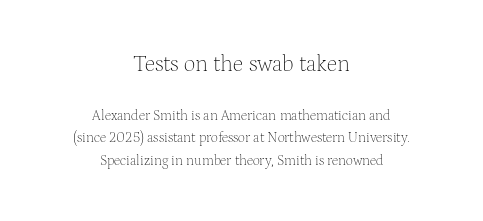
Q: Is the text bold? A: No.
Q: Is the text italic (slanted)? A: No, it is upright.
Q: Is the text underlined? A: No.
Q: How is the paragraph aligned? A: Centered.
Q: Is the spacing between letters normal or unusually wide? A: Normal.
Q: Is the spacing between lines tight, normal or loose? A: Normal.
Q: Which block of text is set in a larger size, the first (top) or the second (bottom)? A: The first (top) one.
